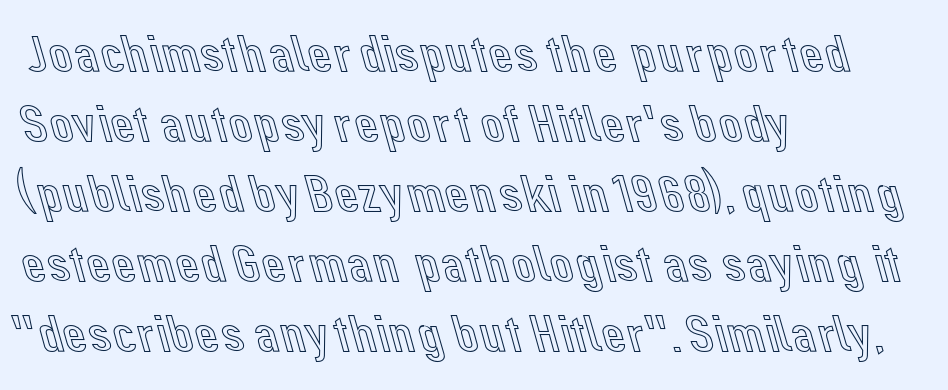
The image shows 53 px text type; set left-aligned, normal line spacing (1.32x), normal letter spacing, not underlined; a medium x-height.
